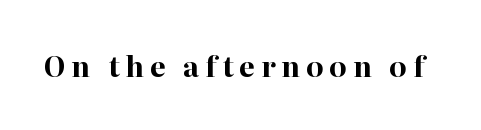
The image shows 28 px bold serif type, upright; set unusually wide letter spacing (+0.21 em), not underlined; high stroke contrast and a medium x-height.
